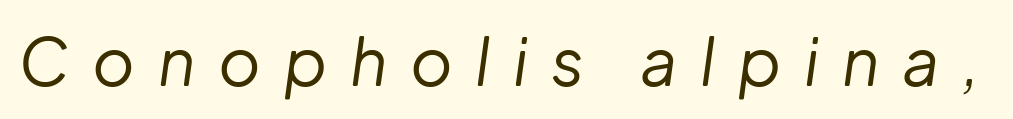
Think standard paragraph weight, or any step lighter than that. The gaps between neighbouring characters are conspicuously large. Honestly, there is no underline to notice here at all. Note the varied advance widths — an 'i' is clearly narrower than an 'm'. Characters are canted at an angle relative to the baseline's perpendicular.
